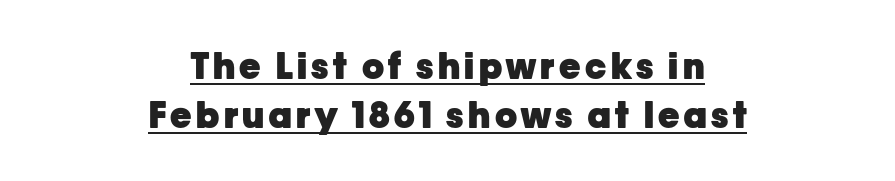
Q: Is the text bold? A: Yes.
Q: Is the text italic (slanted)? A: No, it is upright.
Q: Is the typeface a serif or a sans-serif typeface? A: Sans-serif.
Q: Is the text underlined? A: Yes.
Q: How is the paragraph aligned? A: Centered.
Q: Is the spacing between lines tight, normal or loose? A: Normal.
Q: Width (condensed, normal, or wide)? A: Normal.
Q: Stroke contrast? A: Low.
Q: x-height? A: Medium.
Q: Monospaced? A: No.
